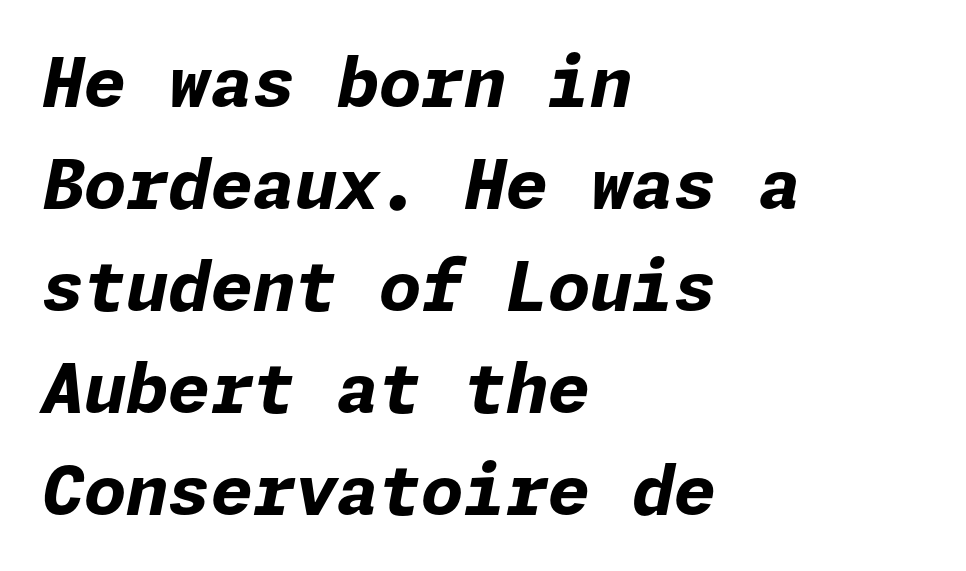
Q: Is the text bold? A: Yes.
Q: Is the text italic (slanted)? A: Yes, it leans right by about 11 degrees.
Q: Is the text underlined? A: No.
Q: How is the paragraph aligned? A: Left-aligned.
Q: Is the spacing between letters normal or unusually wide? A: Normal.
Q: Is the spacing between lines tight, normal or loose? A: Normal.
Q: Width (condensed, normal, or wide)? A: Normal.
Q: Stroke contrast? A: Low.
Q: x-height? A: Medium.
